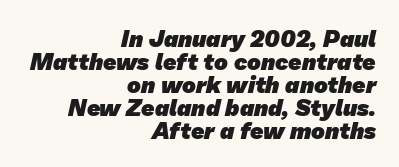
The image shows 23 px bold type; set right-aligned, tight line spacing (1.0x), normal letter spacing, not underlined.
